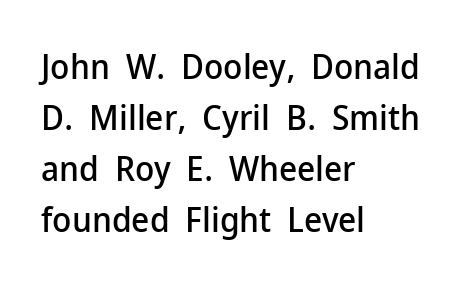
The image shows 35 px sans-serif type, upright; set left-aligned, normal line spacing (1.46x), normal letter spacing, not underlined; low stroke contrast and a medium x-height.
